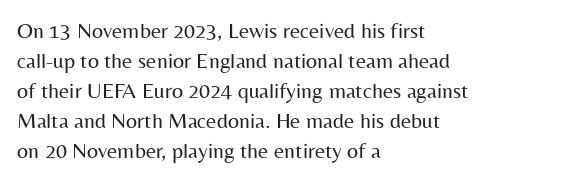
Reading down the column, the eye jumps a familiar distance to each next line. Left-aligned paragraph, ragged on the right. Check under the words: just untouched page. Nope, not italic — everything's standing straight.
